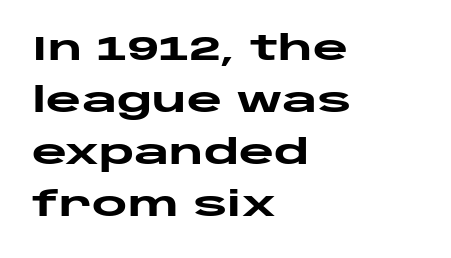
Rule under the text: the space is simply empty. The face used here is proportionally spaced, like ordinary book or web type. Chunky letters — that's bold for sure. Leading matches the norm, producing a regular column. You could call the tracking neutral — neither tight nor loose.
